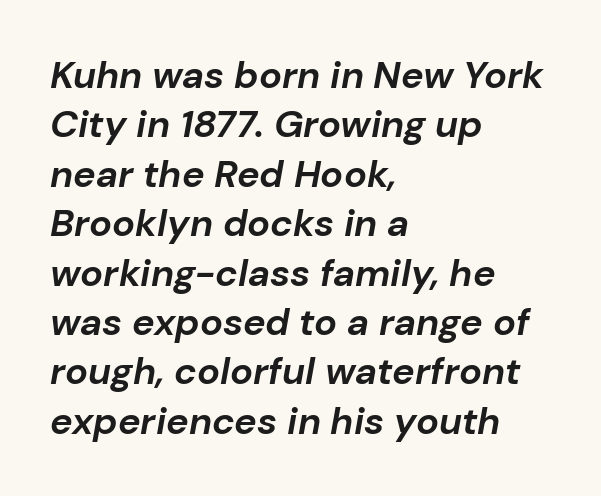
The passage is arranged the way most books set body copy — flush left. Think of a printed novel: that variable character pitch is what you see here. The glyphs are unaccompanied by any horizontal stroke below them. These lines carry a lot of weight — the face is fully bold. The specimen reads as italic at a glance. This rendering leaves character spacing at its baseline value.
